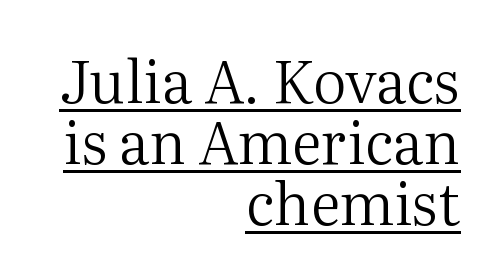
Nothing heavy about these letters — not bold at all. Think of a printed novel: that variable character pitch is what you see here. The face used here is seriffed, in the tradition of book romans. The passage shown is underscored from start to finish.
